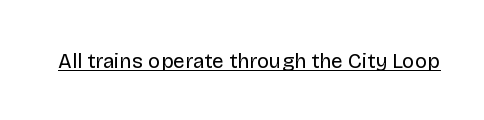
{"italic": "no", "bold": "no", "underline": "yes", "letter_spacing": "normal", "letter_spacing_em": 0.0, "glyph_px": 21}
